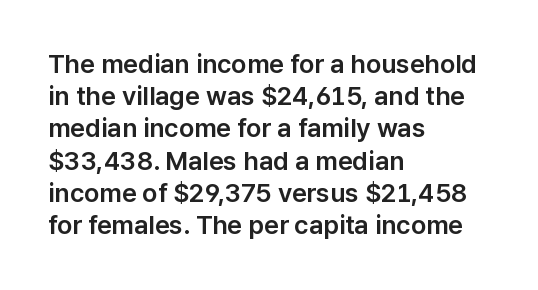
You could call the tracking neutral — neither tight nor loose. Posture: upright roman. Which margin do the lines hug? The left one — the right edge is uneven. Decoration check: the copy has no underline.
